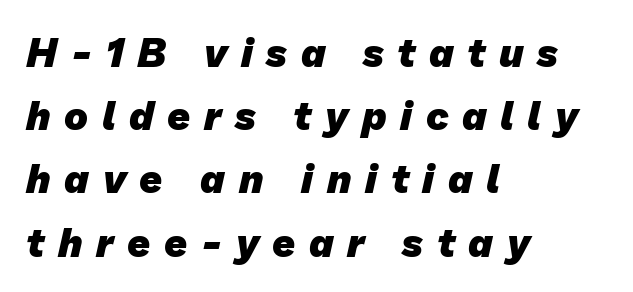
{"serif": "no", "bold": "yes", "weight": "heavy", "width": "normal", "stroke_contrast": "low", "x_height": "medium", "monospaced": "no", "underline": "no", "align": "left", "line_spacing": "normal", "line_spacing_ratio": 1.58, "letter_spacing": "wide", "letter_spacing_em": 0.34, "glyph_px": 40}
